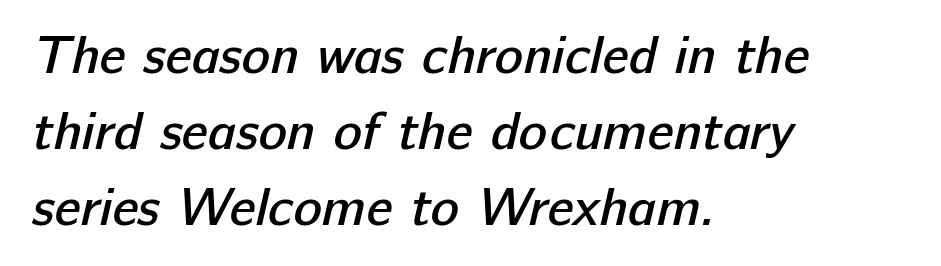
{"serif": "no", "bold": "semi", "weight": "semibold", "width": "normal", "stroke_contrast": "low", "x_height": "medium", "monospaced": "no", "underline": "no", "align": "left", "line_spacing": "normal", "line_spacing_ratio": 1.43, "letter_spacing": "normal", "letter_spacing_em": 0.0, "glyph_px": 53}
